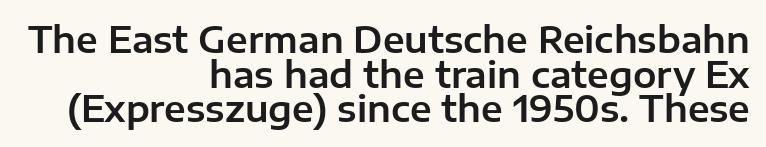
Q: Is the text italic (slanted)? A: No, it is upright.
Q: Is the typeface a serif or a sans-serif typeface? A: Sans-serif.
Q: Is the text underlined? A: No.
Q: How is the paragraph aligned? A: Right-aligned.
Q: Is the spacing between letters normal or unusually wide? A: Normal.
Q: Is the spacing between lines tight, normal or loose? A: Tight.
Q: Width (condensed, normal, or wide)? A: Normal.
Q: Stroke contrast? A: Low.
Q: x-height? A: Medium.
Q: Monospaced? A: No.
